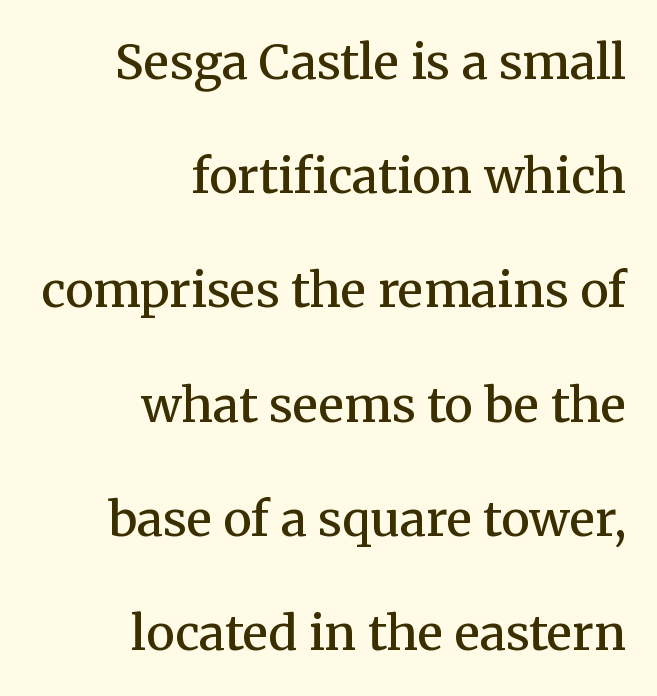
The image shows 48 px semibold serif type, upright; set right-aligned, loose line spacing (2.38x), normal letter spacing, not underlined; medium stroke contrast and a medium x-height.
